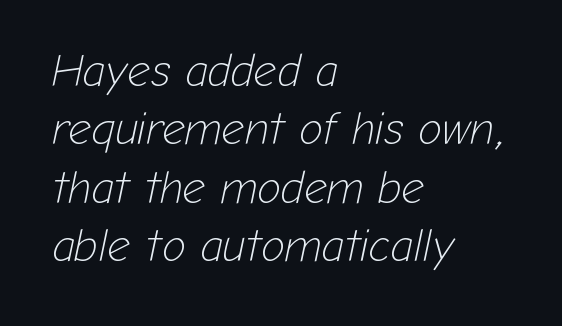
The baseline area is clear. Reading down the column, the eye jumps a familiar distance to each next line. Spacing verdict: proportional, widths tailored to each character. Standard letterfit; no display-style spreading of the glyphs. Notice how the stems are inclined rather than vertical — that's the hallmark of italics. The weight would be labelled regular, book, light, or lighter still.
